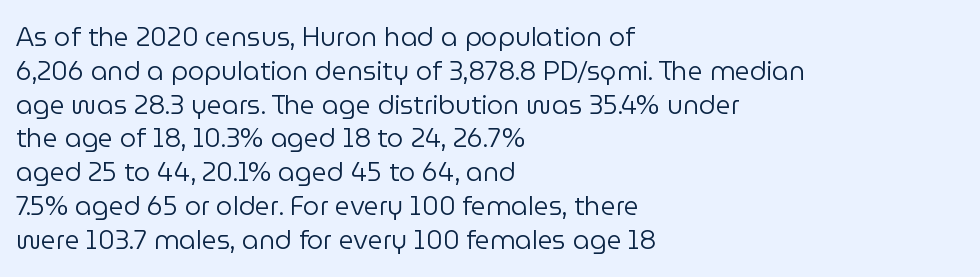
Descenders are the only things crossing below the line. Vertical strokes here are truly vertical. Compared with typical paragraphs, the rows here are spaced about the same. The setting favours the left margin, as ordinary paragraphs usually do.
